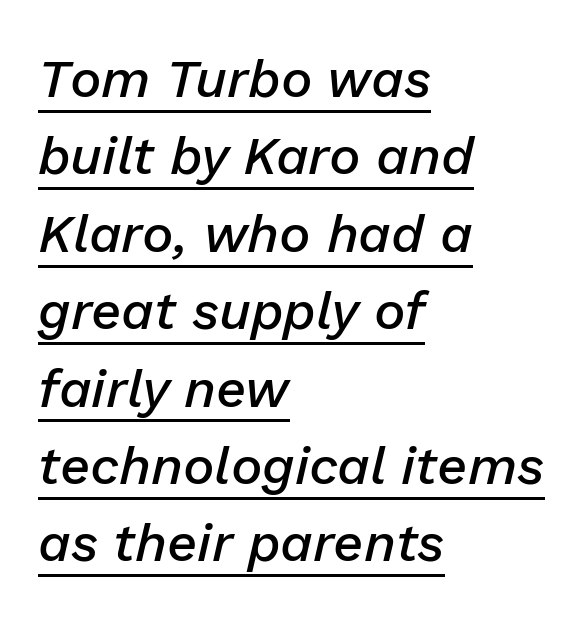
Q: Is the text bold? A: Semi-bold.
Q: Is the text italic (slanted)? A: Yes, it leans right by about 13 degrees.
Q: Is the text underlined? A: Yes.
Q: How is the paragraph aligned? A: Left-aligned.
Q: Is the spacing between letters normal or unusually wide? A: Normal.
Q: Is the spacing between lines tight, normal or loose? A: Normal.
Q: Width (condensed, normal, or wide)? A: Normal.
Q: Stroke contrast? A: Low.
Q: x-height? A: Medium.
Q: Monospaced? A: No.
